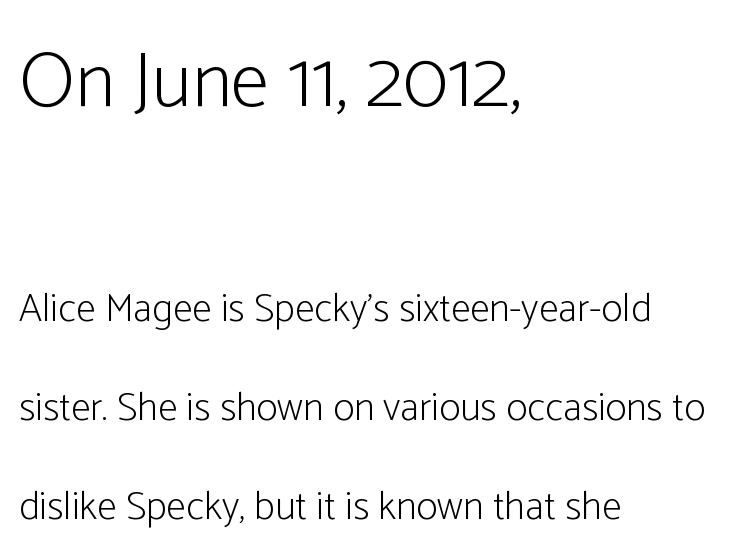
Q: Is the text bold? A: No.
Q: Is the text italic (slanted)? A: No, it is upright.
Q: Is the typeface a serif or a sans-serif typeface? A: Sans-serif.
Q: Is the text underlined? A: No.
Q: How is the paragraph aligned? A: Left-aligned.
Q: Is the spacing between letters normal or unusually wide? A: Normal.
Q: Is the spacing between lines tight, normal or loose? A: Loose.
Q: Which block of text is set in a larger size, the first (top) or the second (bottom)? A: The first (top) one.
Q: Width (condensed, normal, or wide)? A: Condensed.
Q: Stroke contrast? A: Low.
Q: x-height? A: Medium.
Q: Monospaced? A: No.
